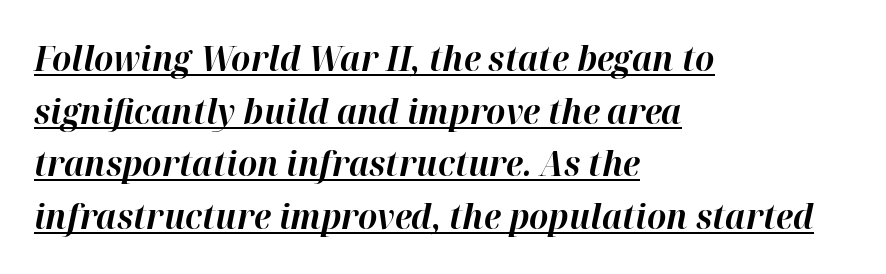
The image shows 34 px bold type, italic (leaning right); set left-aligned, normal line spacing (1.55x), normal letter spacing, underlined; high stroke contrast and a medium x-height.
